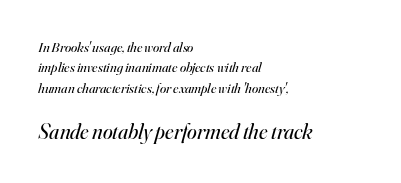
{"italic": "yes", "lean": "right", "slant_degrees": 16, "bold": "no", "underline": "no", "align": "left", "line_spacing": "normal", "line_spacing_ratio": 1.46, "letter_spacing": "normal", "letter_spacing_em": 0.0, "larger_block": "second", "size_ratio": 1.57, "glyph_px": 22}
